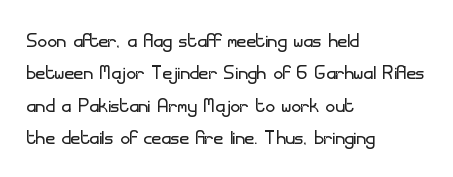
{"italic": "no", "bold": "no", "underline": "no", "align": "left", "line_spacing": "normal", "line_spacing_ratio": 1.25, "letter_spacing": "normal", "letter_spacing_em": 0.0, "glyph_px": 26}
